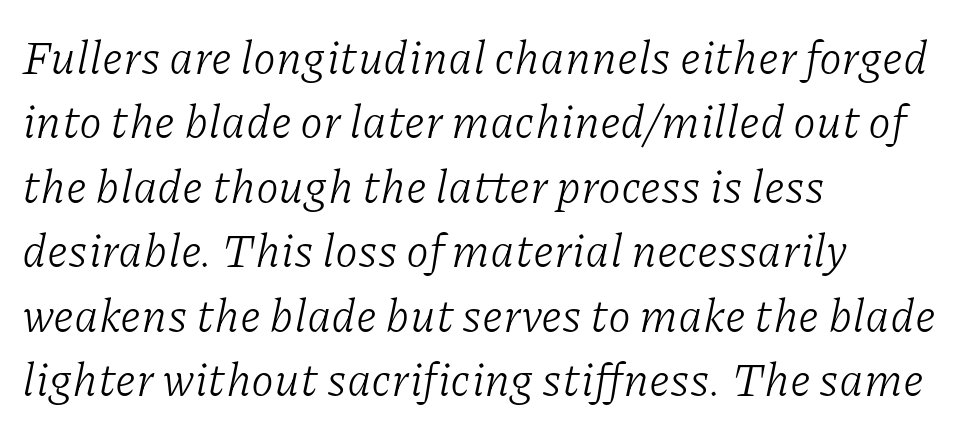
{"serif": "yes", "italic": "yes", "lean": "right", "slant_degrees": 11, "bold": "no", "weight": "light", "width": "normal", "stroke_contrast": "low", "x_height": "medium", "monospaced": "no", "underline": "no", "align": "left", "line_spacing": "normal", "line_spacing_ratio": 1.4, "letter_spacing": "normal", "letter_spacing_em": 0.0, "glyph_px": 46}
